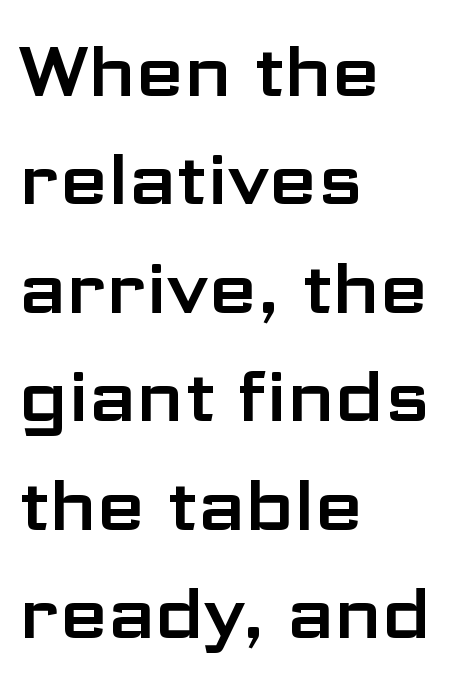
{"serif": "no", "italic": "no", "width": "wide", "stroke_contrast": "low", "x_height": "medium", "monospaced": "no", "underline": "no", "align": "left", "line_spacing": "normal", "line_spacing_ratio": 1.55, "letter_spacing": "normal", "letter_spacing_em": 0.0, "glyph_px": 70}
